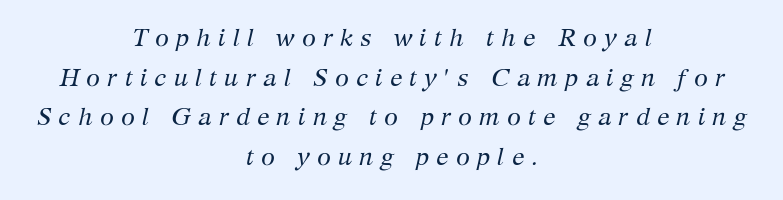
The image shows 25 px text type, italic (leaning right); set centered, normal line spacing (1.59x), unusually wide letter spacing (+0.29 em), not underlined.
